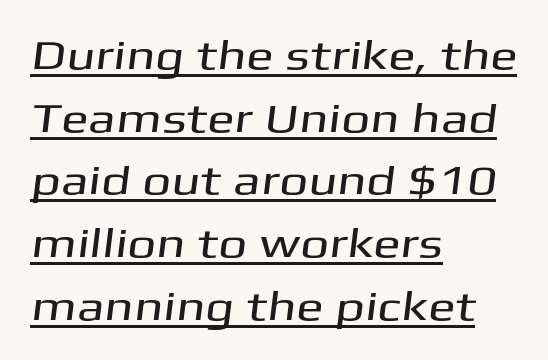
{"serif": "no", "width": "wide", "stroke_contrast": "medium", "x_height": "medium", "monospaced": "no", "underline": "yes", "align": "left", "line_spacing": "normal", "line_spacing_ratio": 1.53, "letter_spacing": "normal", "letter_spacing_em": 0.0, "glyph_px": 41}
